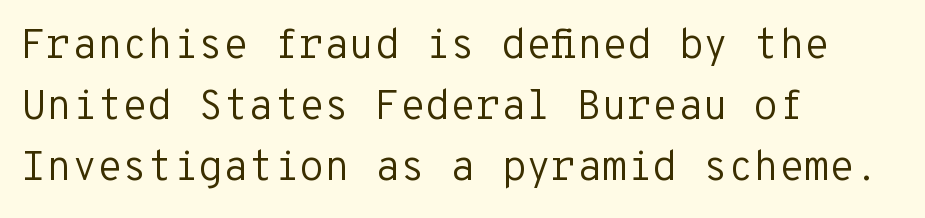
The image shows 41 px regular-weight sans-serif type, upright, monospaced; set left-aligned, normal line spacing (1.49x), normal letter spacing, not underlined; low stroke contrast and a medium x-height.
